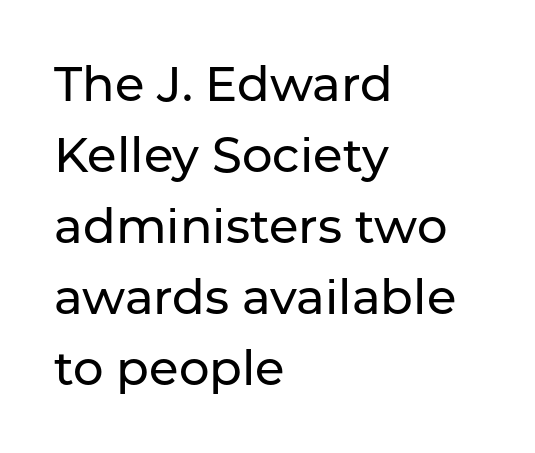
Q: Is the text italic (slanted)? A: No, it is upright.
Q: Is the typeface a serif or a sans-serif typeface? A: Sans-serif.
Q: Is the text underlined? A: No.
Q: How is the paragraph aligned? A: Left-aligned.
Q: Is the spacing between letters normal or unusually wide? A: Normal.
Q: Is the spacing between lines tight, normal or loose? A: Normal.
Q: Width (condensed, normal, or wide)? A: Normal.
Q: Stroke contrast? A: Low.
Q: x-height? A: Medium.
Q: Monospaced? A: No.
